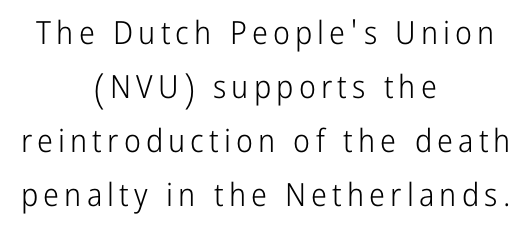
The space directly below the letters is spotless. Stem width sits at or under what a default text font uses. Posture: straight, roman, zero tilt. These lines are rendered in a variable-pitch font.
